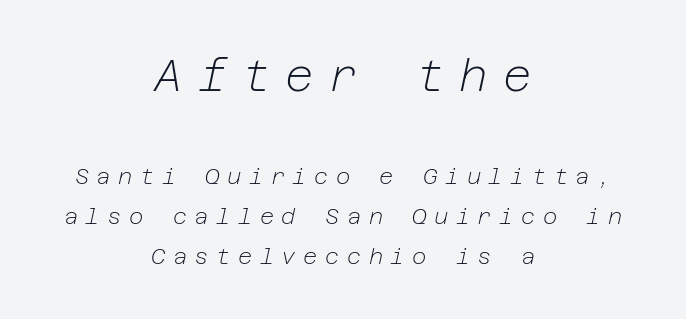
{"italic": "yes", "lean": "right", "slant_degrees": 12, "bold": "no", "weight": "light", "width": "normal", "stroke_contrast": "low", "x_height": "medium", "underline": "no", "align": "center", "line_spacing_ratio": 1.8, "letter_spacing": "wide", "letter_spacing_em": 0.34, "larger_block": "first", "size_ratio": 2.0, "glyph_px": 44}
